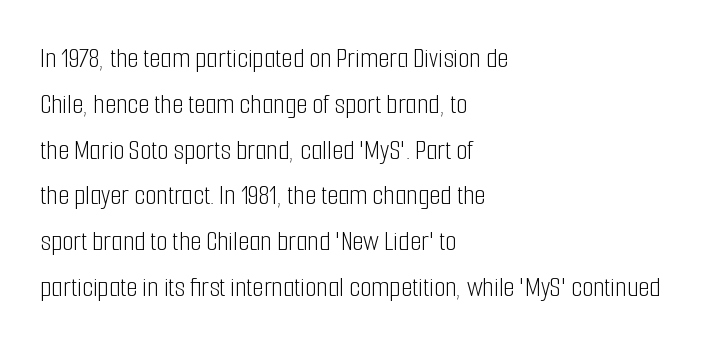
The line texture is even and compact thanks to regular tracking. The passage shown is typed in a proportional face where columns would drift. In CSS terms this would be text-align: left. Letters have the restrained weight of plain body copy at most. A bare baseline throughout the passage.
